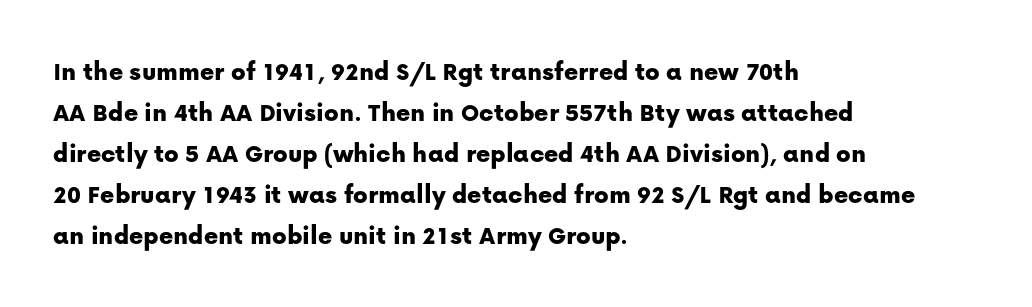
Q: Is the text italic (slanted)? A: No, it is upright.
Q: Is the text underlined? A: No.
Q: How is the paragraph aligned? A: Left-aligned.
Q: Is the spacing between letters normal or unusually wide? A: Normal.
Q: Is the spacing between lines tight, normal or loose? A: Normal.
